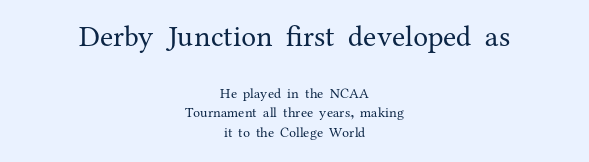
The image shows 30 px regular-weight serif type, upright; set centered, normal line spacing (1.42x), normal letter spacing, not underlined; the first (top) block is 2.14x larger; medium stroke contrast and a medium x-height.
